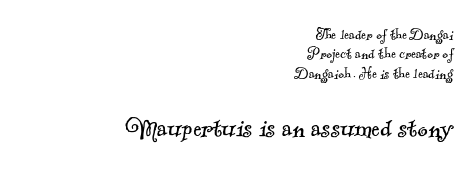
The rendering uses a small line-height, squeezing the rows. Spacing between characters is what you'd get straight out of the box. Caption: multi-line text, flush right, ragged left. This layout puts the modest block above and the oversized block below.
